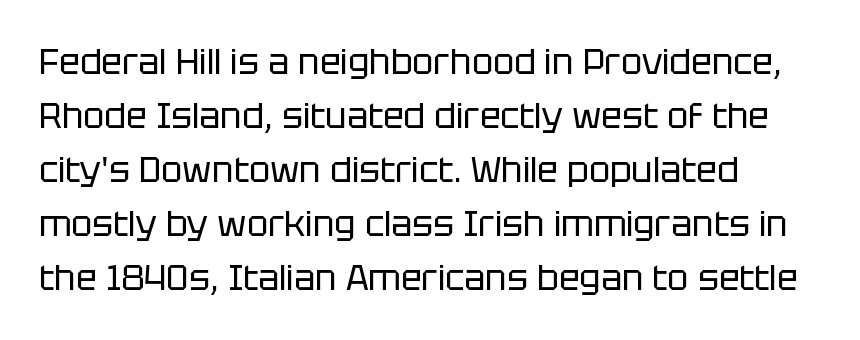
{"serif": "no", "italic": "no", "bold": "no", "weight": "regular", "width": "normal", "stroke_contrast": "low", "x_height": "large", "monospaced": "no", "underline": "no", "align": "left", "line_spacing": "normal", "line_spacing_ratio": 1.54, "letter_spacing": "normal", "letter_spacing_em": 0.0, "glyph_px": 35}
